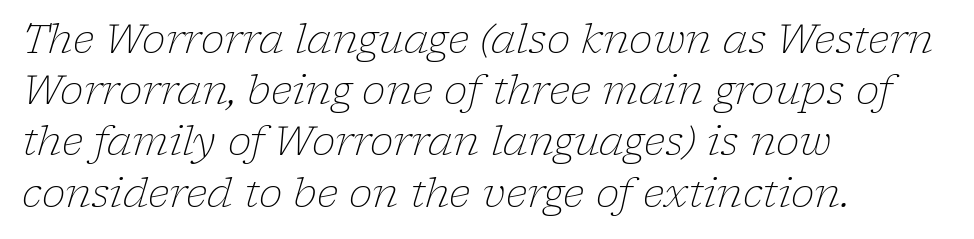
The image shows 40 px light serif type, italic (leaning right); set left-aligned, normal line spacing (1.28x), normal letter spacing, not underlined; low stroke contrast and a medium x-height.
